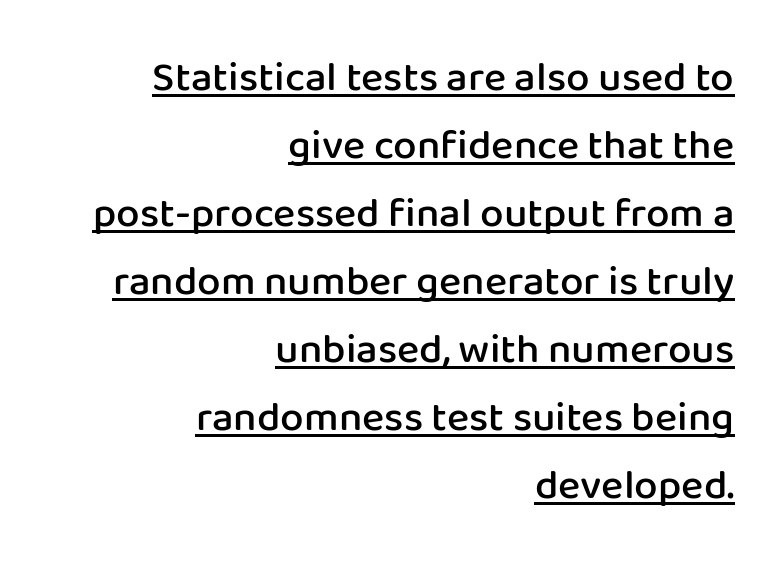
The image shows 42 px semibold sans-serif type, upright; set right-aligned, normal line spacing (1.62x), normal letter spacing, underlined; low stroke contrast and a medium x-height.
